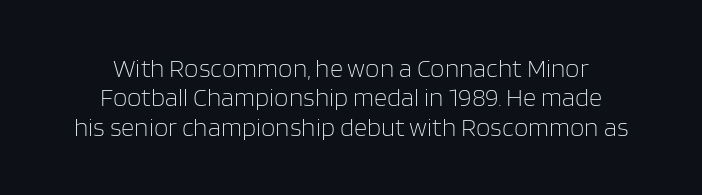
Q: Is the text bold? A: No.
Q: Is the text italic (slanted)? A: No, it is upright.
Q: Is the text underlined? A: No.
Q: How is the paragraph aligned? A: Centered.
Q: Is the spacing between letters normal or unusually wide? A: Normal.
Q: Is the spacing between lines tight, normal or loose? A: Tight.
